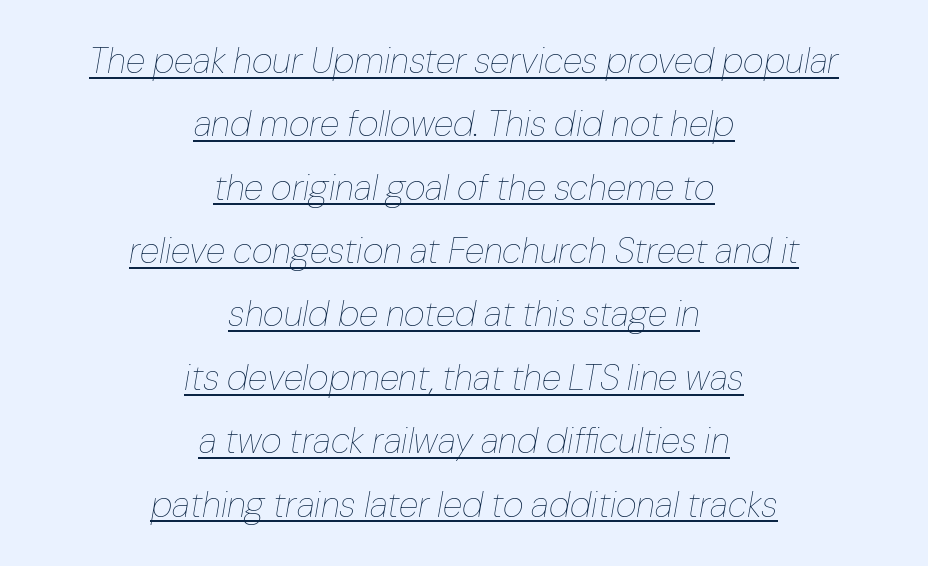
{"italic": "yes", "lean": "right", "slant_degrees": 10, "bold": "no", "weight": "thin", "width": "normal", "stroke_contrast": "low", "x_height": "medium", "monospaced": "no", "underline": "yes", "align": "center", "line_spacing_ratio": 1.76, "letter_spacing": "normal", "letter_spacing_em": 0.0, "glyph_px": 36}
